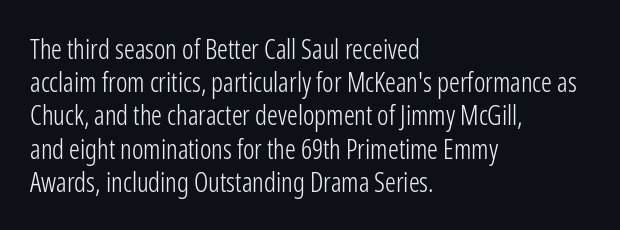
{"italic": "no", "bold": "no", "underline": "no", "align": "left", "line_spacing_ratio": 1.23, "letter_spacing": "normal", "letter_spacing_em": 0.0, "glyph_px": 27}
